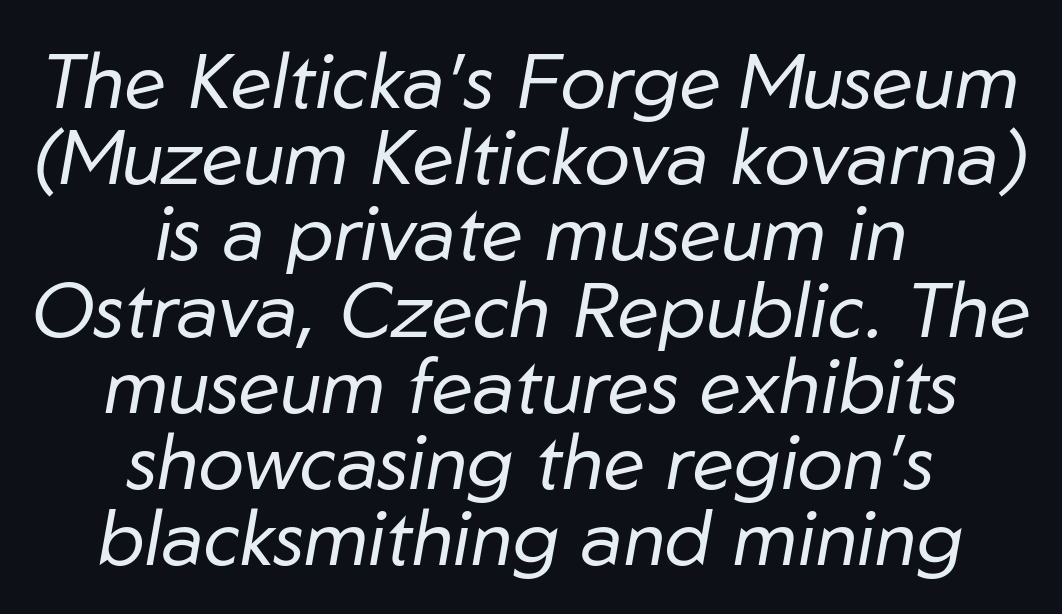
{"italic": "yes", "lean": "right", "slant_degrees": 10, "bold": "no", "weight": "regular", "width": "normal", "stroke_contrast": "low", "x_height": "medium", "monospaced": "no", "underline": "no", "align": "center", "line_spacing": "tight", "line_spacing_ratio": 0.99, "letter_spacing": "normal", "letter_spacing_em": 0.0, "glyph_px": 77}
